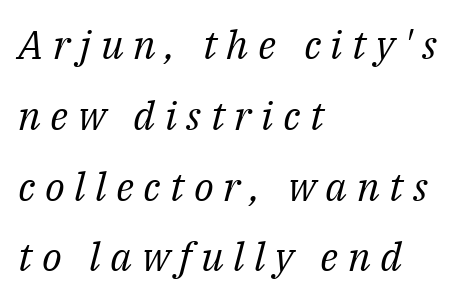
The image shows 40 px regular-weight serif type, italic (leaning right); set left-aligned, line spacing 1.77x, unusually wide letter spacing (+0.24 em), not underlined; medium stroke contrast and a medium x-height.
